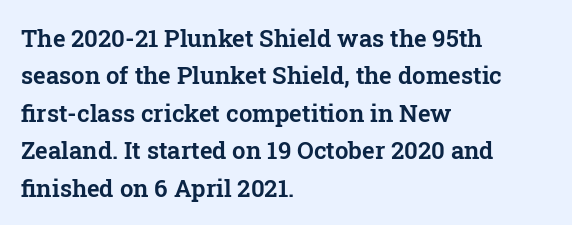
{"italic": "no", "underline": "no", "align": "left", "line_spacing": "normal", "line_spacing_ratio": 1.56, "letter_spacing": "normal", "letter_spacing_em": 0.0, "glyph_px": 24}
